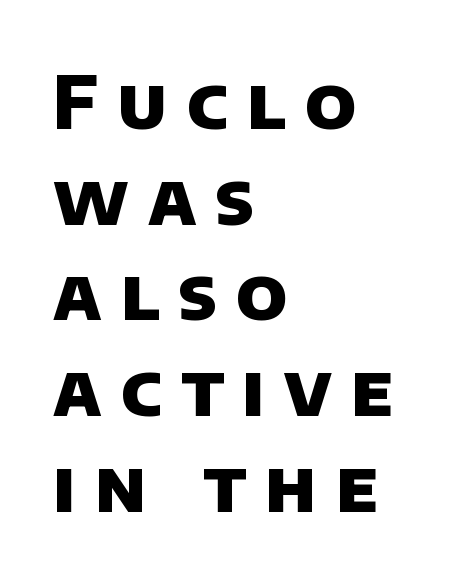
Q: Is the text bold? A: Yes.
Q: Is the typeface a serif or a sans-serif typeface? A: Sans-serif.
Q: Is the text underlined? A: No.
Q: How is the paragraph aligned? A: Left-aligned.
Q: Is the spacing between letters normal or unusually wide? A: Unusually wide.
Q: Is the spacing between lines tight, normal or loose? A: Normal.
Q: Width (condensed, normal, or wide)? A: Normal.
Q: Stroke contrast? A: Low.
Q: x-height? A: Large.
Q: Monospaced? A: No.
